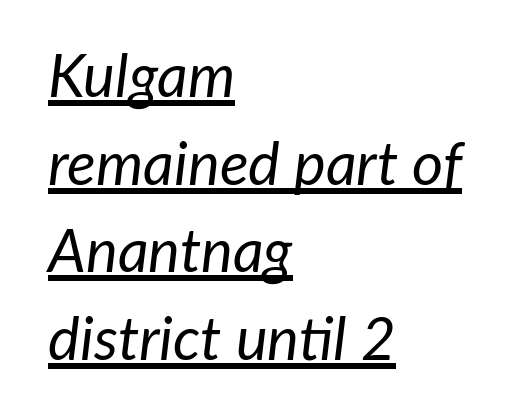
Q: Is the text bold? A: No.
Q: Is the text italic (slanted)? A: Yes, it leans right by about 7 degrees.
Q: Is the text underlined? A: Yes.
Q: How is the paragraph aligned? A: Left-aligned.
Q: Is the spacing between letters normal or unusually wide? A: Normal.
Q: Is the spacing between lines tight, normal or loose? A: Normal.
Q: Width (condensed, normal, or wide)? A: Normal.
Q: Stroke contrast? A: Low.
Q: x-height? A: Medium.
Q: Monospaced? A: No.
